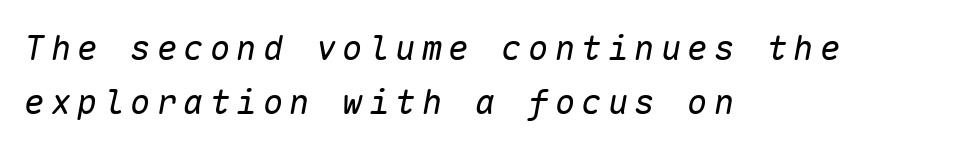
Does the copy run flush right? No — it runs flush left. The letters are slanted; this is an italic face. These glyphs show unthickened strokes, regular width or finer. The passage shown is not underscored anywhere. Think of a typewriter: that constant character pitch is what you see here. The passage shown stacks its lines at a standard gap.
